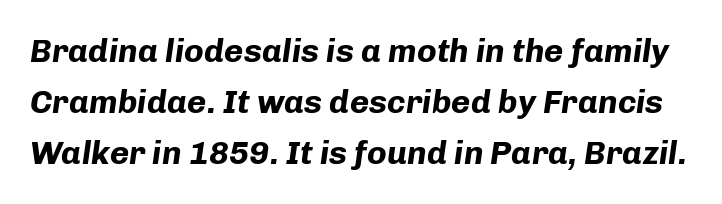
The image shows 33 px bold type, italic (leaning right); set normal line spacing (1.55x), normal letter spacing, not underlined; low stroke contrast and a medium x-height.
